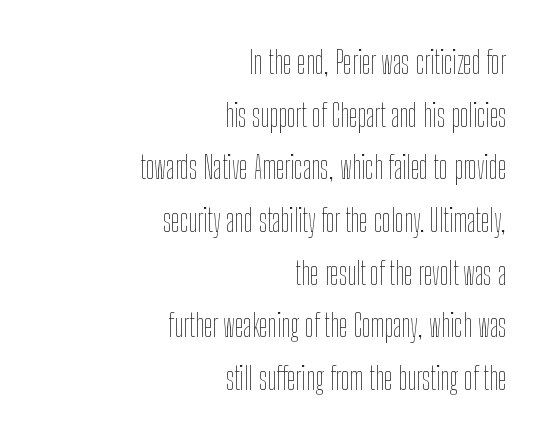
The image shows 31 px thin, condensed type, upright; set right-aligned, normal line spacing (1.7x), normal letter spacing, not underlined; low stroke contrast and a medium x-height.
